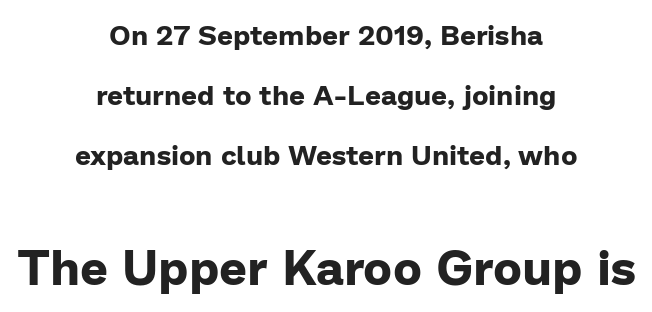
The passage shown is emphatically bold. The gap between lines stays unmarked. Reading down the column, the eye jumps a long way to each next line. Which margin do the lines hug? Neither — every line sits in the middle. Do the characters align in a grid? No, the font is proportional.
